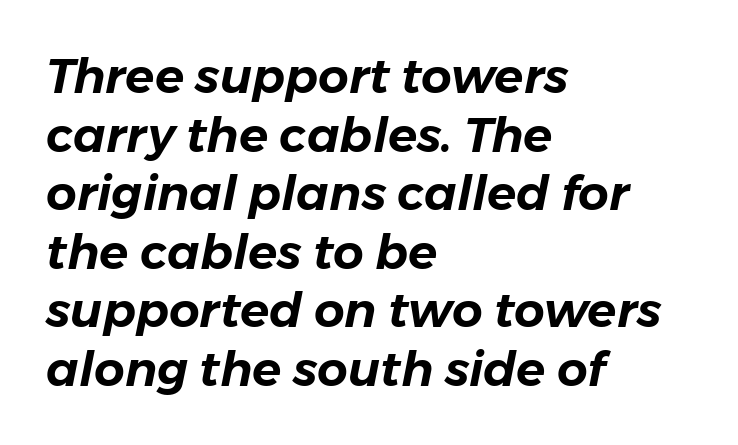
The image shows 48 px text type, italic (leaning right); set left-aligned, line spacing 1.22x, normal letter spacing, not underlined; low stroke contrast and a medium x-height.
